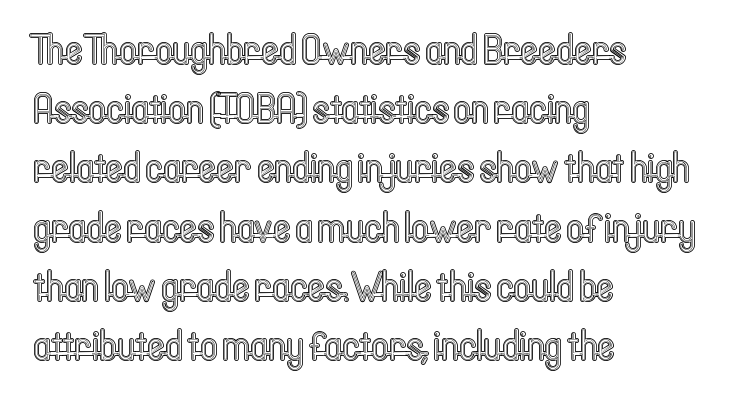
Do the characters align in a grid? No, the font is proportional. Compared with a centered layout, this one pins lines to the left instead. There is no visible air inserted between adjacent glyphs. Type without underlining. Is there much room between lines? A standard amount, neither cramped nor airy.
